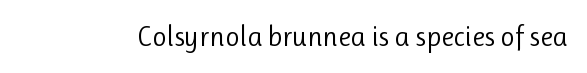
{"serif": "no", "italic": "no", "bold": "no", "weight": "regular", "width": "normal", "stroke_contrast": "low", "x_height": "medium", "monospaced": "no", "underline": "no", "letter_spacing": "normal", "letter_spacing_em": 0.0, "glyph_px": 28}
